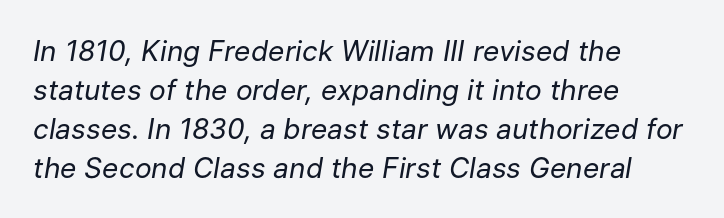
{"italic": "yes", "lean": "right", "slant_degrees": 9, "bold": "no", "weight": "regular", "width": "normal", "stroke_contrast": "low", "x_height": "medium", "monospaced": "no", "underline": "no", "align": "left", "line_spacing": "normal", "line_spacing_ratio": 1.39, "letter_spacing": "normal", "letter_spacing_em": 0.0, "glyph_px": 28}
